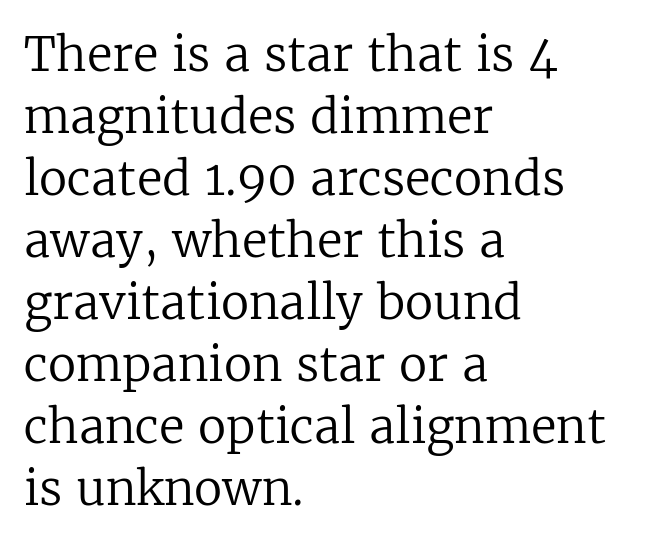
{"serif": "yes", "italic": "no", "bold": "no", "weight": "regular", "width": "normal", "stroke_contrast": "low", "x_height": "medium", "monospaced": "no", "underline": "no", "align": "left", "line_spacing": "normal", "line_spacing_ratio": 1.32, "letter_spacing": "normal", "letter_spacing_em": 0.0, "glyph_px": 47}
